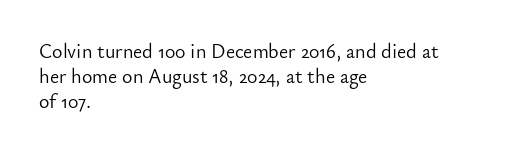
The image shows 20 px text type, upright; set left-aligned, line spacing 1.24x, normal letter spacing, not underlined.
